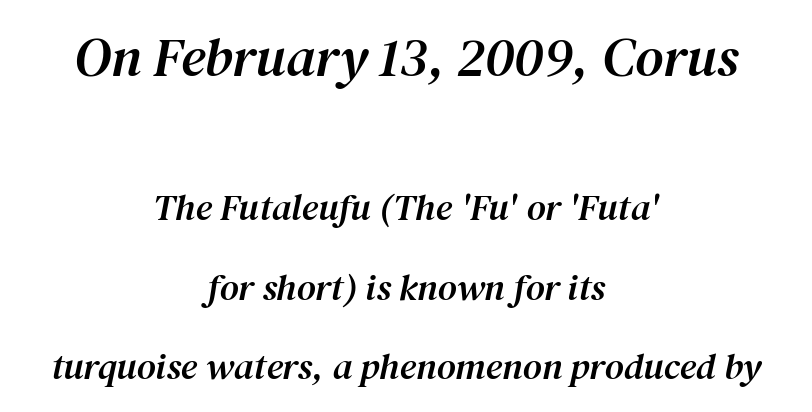
{"serif": "yes", "italic": "yes", "lean": "right", "slant_degrees": 12, "width": "normal", "stroke_contrast": "medium", "x_height": "medium", "monospaced": "no", "underline": "no", "align": "center", "line_spacing": "loose", "line_spacing_ratio": 2.15, "letter_spacing": "normal", "letter_spacing_em": 0.0, "larger_block": "first", "size_ratio": 1.49, "glyph_px": 55}
